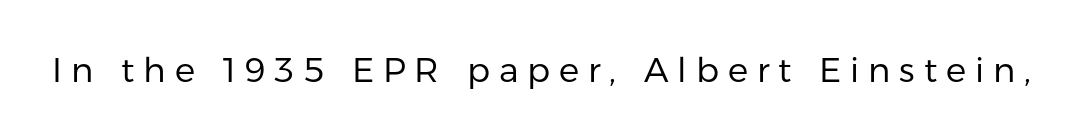
The image shows 34 px regular-weight sans-serif type, upright; set unusually wide letter spacing (+0.26 em), not underlined; low stroke contrast and a medium x-height.
